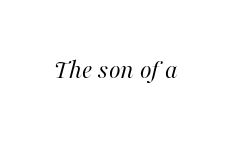
Q: Is the text bold? A: No.
Q: Is the text italic (slanted)? A: Yes, it leans right by about 16 degrees.
Q: Is the text underlined? A: No.
Q: Is the spacing between letters normal or unusually wide? A: Normal.
